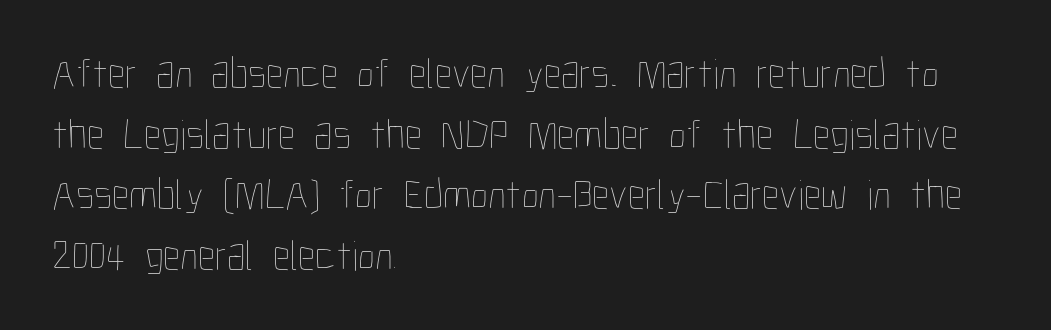
Q: Is the text bold? A: No.
Q: Is the text italic (slanted)? A: No, it is upright.
Q: Is the text underlined? A: No.
Q: How is the paragraph aligned? A: Left-aligned.
Q: Is the spacing between letters normal or unusually wide? A: Normal.
Q: Is the spacing between lines tight, normal or loose? A: Normal.
Q: Width (condensed, normal, or wide)? A: Condensed.
Q: Stroke contrast? A: Low.
Q: x-height? A: Medium.
Q: Monospaced? A: No.
